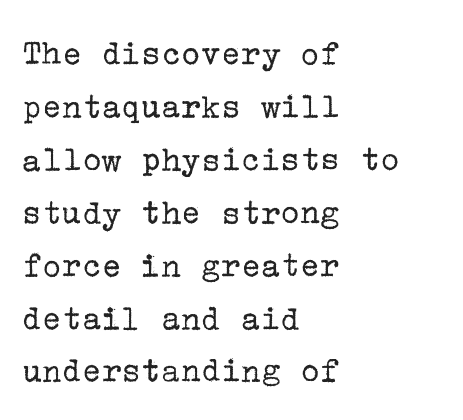
The image shows 37 px regular-weight serif type, upright; set left-aligned, normal line spacing (1.43x), normal letter spacing, not underlined; low stroke contrast and a medium x-height.
